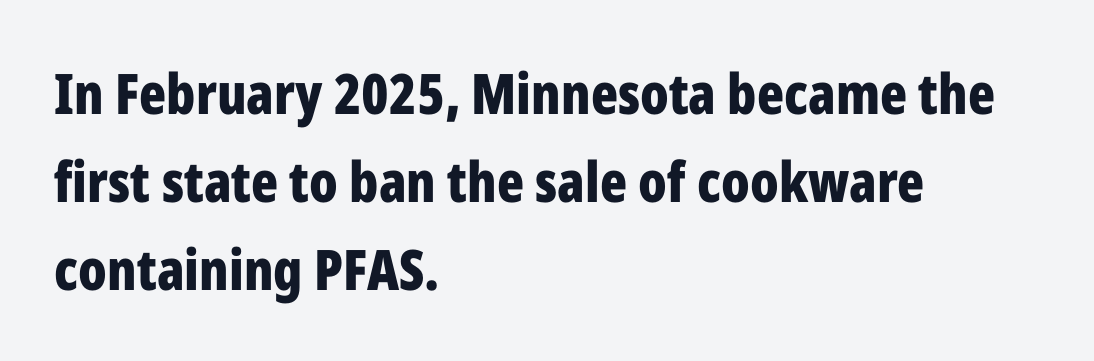
Q: Is the text bold? A: Yes.
Q: Is the text italic (slanted)? A: No, it is upright.
Q: Is the typeface a serif or a sans-serif typeface? A: Sans-serif.
Q: Is the text underlined? A: No.
Q: How is the paragraph aligned? A: Left-aligned.
Q: Is the spacing between letters normal or unusually wide? A: Normal.
Q: Is the spacing between lines tight, normal or loose? A: Normal.
Q: Width (condensed, normal, or wide)? A: Condensed.
Q: Stroke contrast? A: Low.
Q: x-height? A: Medium.
Q: Monospaced? A: No.
